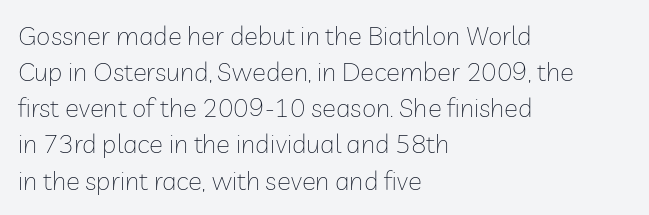
The image shows 26 px text type, upright; set left-aligned, normal line spacing (1.39x), normal letter spacing, not underlined.
